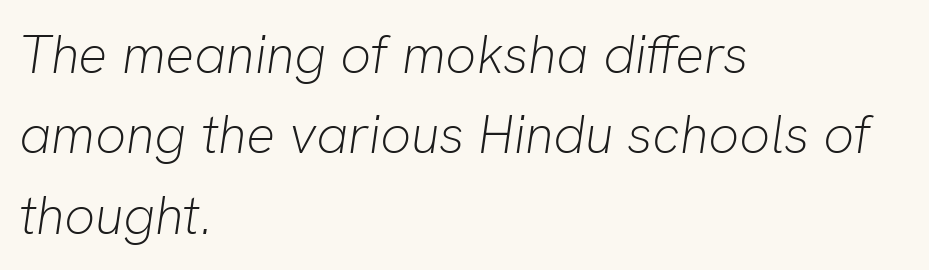
Q: Is the text bold? A: No.
Q: Is the text italic (slanted)? A: Yes, it leans right by about 8 degrees.
Q: Is the text underlined? A: No.
Q: How is the paragraph aligned? A: Left-aligned.
Q: Is the spacing between letters normal or unusually wide? A: Normal.
Q: Is the spacing between lines tight, normal or loose? A: Normal.
Q: Width (condensed, normal, or wide)? A: Normal.
Q: Stroke contrast? A: Low.
Q: x-height? A: Medium.
Q: Monospaced? A: No.
